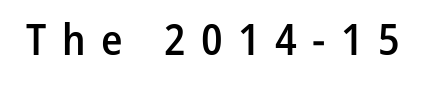
{"serif": "no", "italic": "no", "bold": "semi", "weight": "semibold", "width": "condensed", "stroke_contrast": "low", "x_height": "medium", "monospaced": "no", "underline": "no", "letter_spacing": "wide", "letter_spacing_em": 0.35, "glyph_px": 44}
